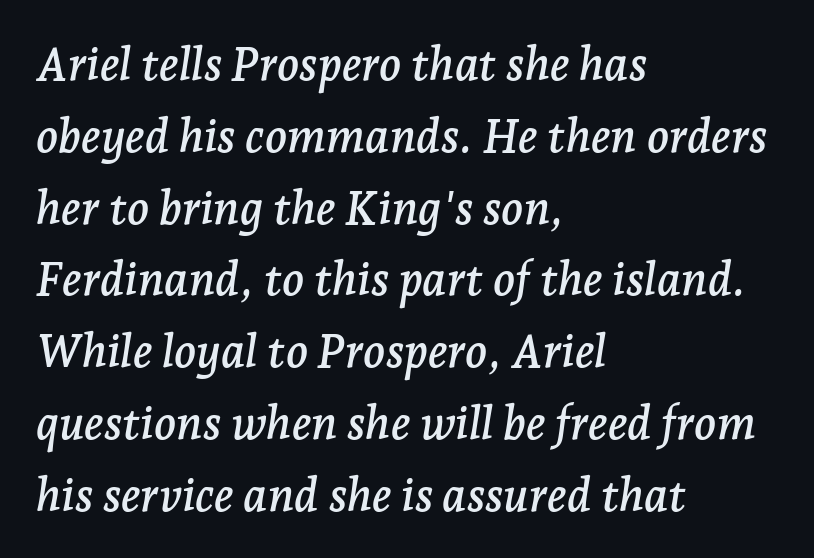
Q: Is the text italic (slanted)? A: Yes, it leans right by about 7 degrees.
Q: Is the typeface a serif or a sans-serif typeface? A: Serif.
Q: Is the text underlined? A: No.
Q: How is the paragraph aligned? A: Left-aligned.
Q: Is the spacing between letters normal or unusually wide? A: Normal.
Q: Is the spacing between lines tight, normal or loose? A: Normal.
Q: Width (condensed, normal, or wide)? A: Normal.
Q: Stroke contrast? A: Low.
Q: x-height? A: Medium.
Q: Monospaced? A: No.
